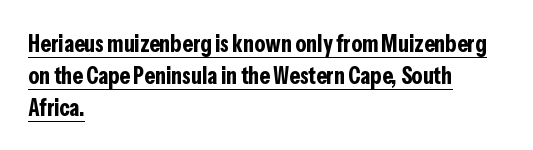
A roman cut, with each character standing at attention. Short note: letters normally spaced. A continuous stroke trails under the words, as in a hyperlink. Thick stems and heavy bowls — unmistakably bold. Line spacing here is normal. The passage is arranged the way most books set body copy — flush left.
